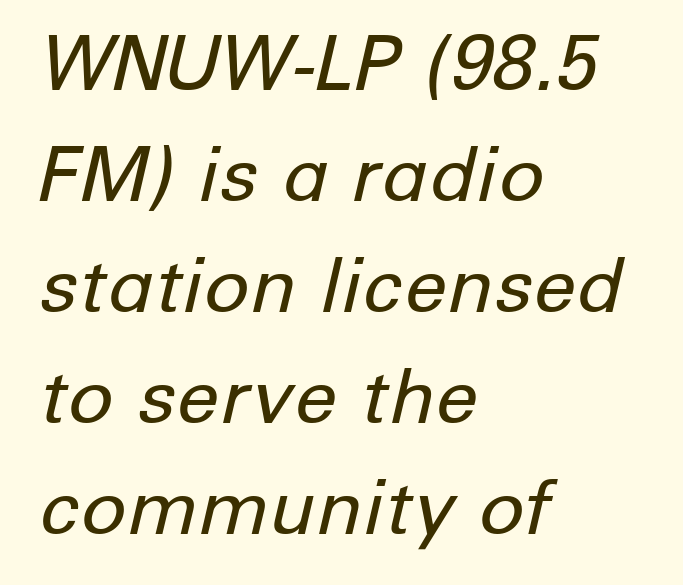
Q: Is the text bold? A: No.
Q: Is the text italic (slanted)? A: Yes, it leans right by about 12 degrees.
Q: Is the text underlined? A: No.
Q: How is the paragraph aligned? A: Left-aligned.
Q: Is the spacing between letters normal or unusually wide? A: Normal.
Q: Is the spacing between lines tight, normal or loose? A: Normal.
Q: Width (condensed, normal, or wide)? A: Normal.
Q: Stroke contrast? A: Low.
Q: x-height? A: Medium.
Q: Monospaced? A: No.
